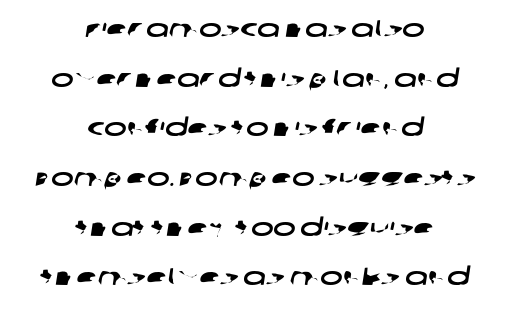
Underlining? Definitely not there. Horizontally, the lines are justified to the midpoint only. Honestly, the rows look like they've been pulled way apart. Between one letter and the next there's only the usual sliver of space.
